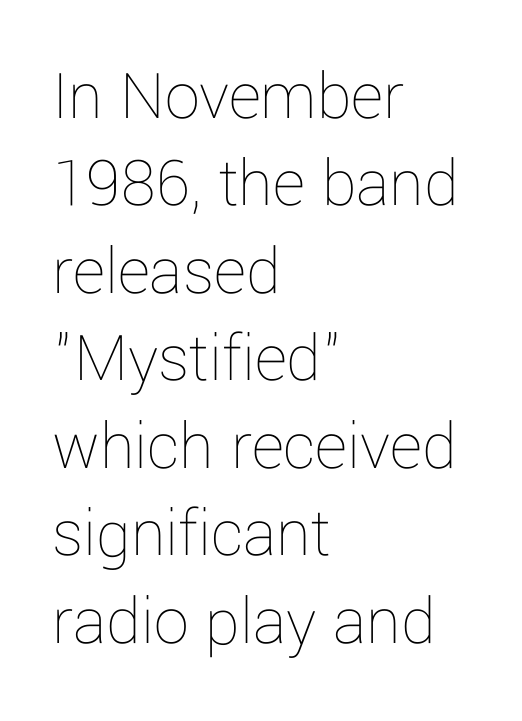
Notice how the stems are strictly vertical — no italics here. Each letter keeps its own natural width here, so spacing adapts to shape. Line spacing here is normal. Line beginnings align vertically; line endings do not.
